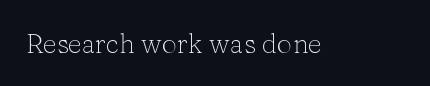
Q: Is the text bold? A: No.
Q: Is the text italic (slanted)? A: No, it is upright.
Q: Is the text underlined? A: No.
Q: Is the spacing between letters normal or unusually wide? A: Normal.
